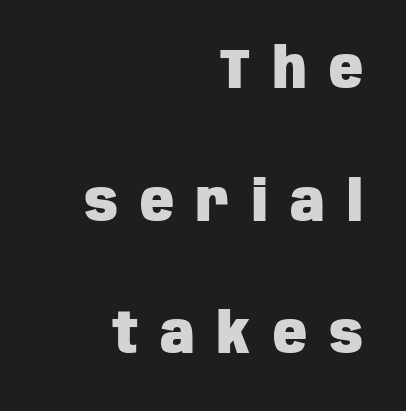
Leading is clearly above the norm, producing a sparse column. What kind of face is this? One without serifs — a sans. Line endings align vertically; line beginnings do not. This is heavy type, rendered in bold. Check under the words: just untouched page.
